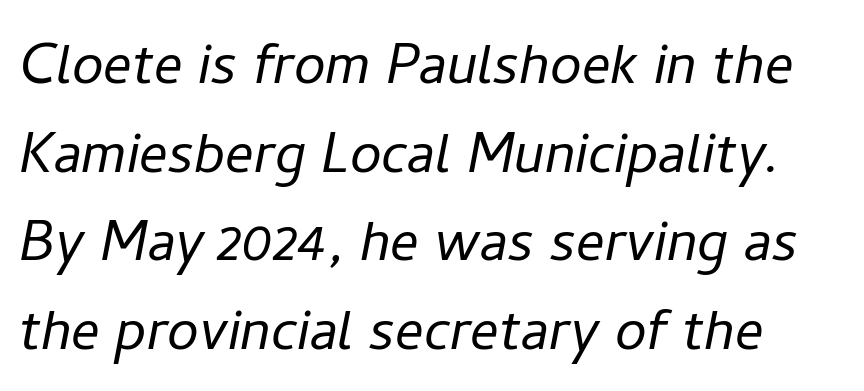
{"italic": "yes", "lean": "right", "slant_degrees": 11, "bold": "no", "weight": "light", "width": "normal", "stroke_contrast": "low", "x_height": "medium", "monospaced": "no", "underline": "no", "line_spacing": "normal", "line_spacing_ratio": 1.25, "letter_spacing": "normal", "letter_spacing_em": 0.0, "glyph_px": 71}
